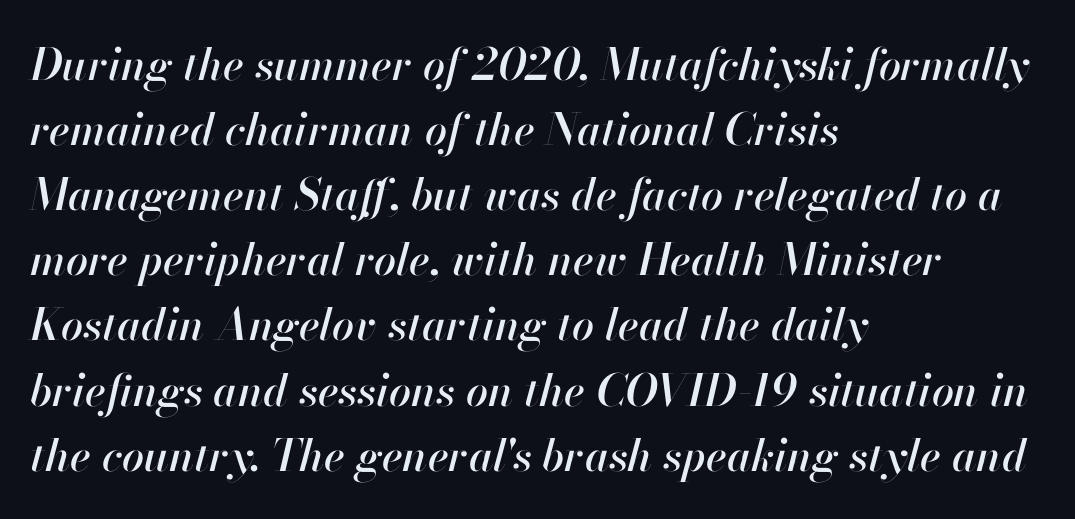
The image shows 44 px text type, italic (leaning right); set left-aligned, normal line spacing (1.48x), normal letter spacing, not underlined; high stroke contrast and a small x-height.
